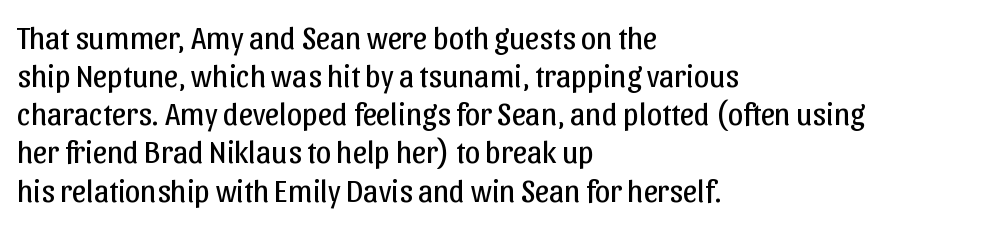
Q: Is the text bold? A: No.
Q: Is the text italic (slanted)? A: No, it is upright.
Q: Is the typeface a serif or a sans-serif typeface? A: Sans-serif.
Q: Is the text underlined? A: No.
Q: How is the paragraph aligned? A: Left-aligned.
Q: Is the spacing between letters normal or unusually wide? A: Normal.
Q: Width (condensed, normal, or wide)? A: Normal.
Q: Stroke contrast? A: Low.
Q: x-height? A: Medium.
Q: Monospaced? A: No.
